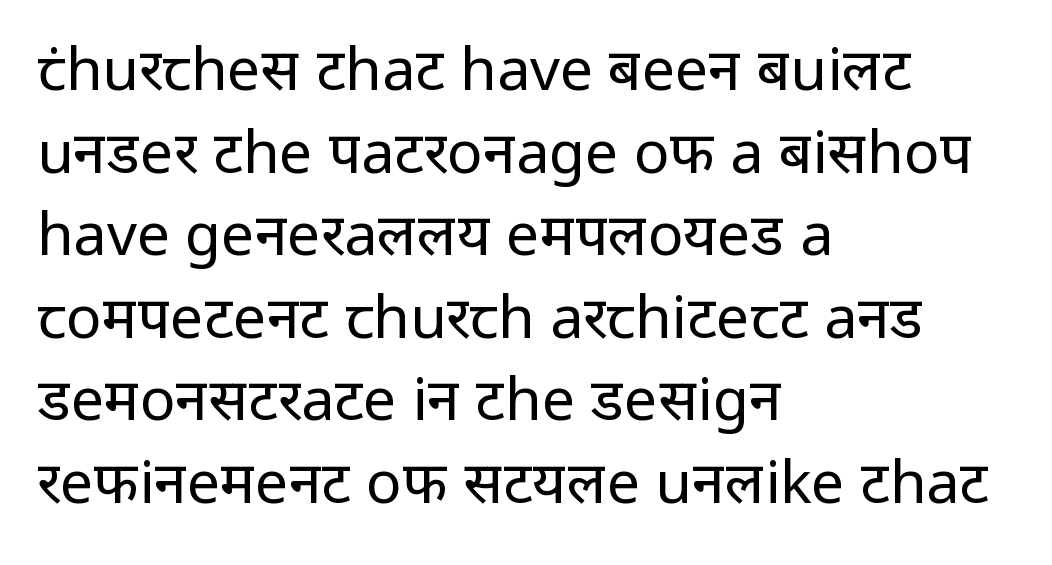
Q: Is the text bold? A: No.
Q: Is the text italic (slanted)? A: No, it is upright.
Q: Is the typeface a serif or a sans-serif typeface? A: Sans-serif.
Q: Is the text underlined? A: No.
Q: How is the paragraph aligned? A: Left-aligned.
Q: Is the spacing between letters normal or unusually wide? A: Normal.
Q: Is the spacing between lines tight, normal or loose? A: Normal.
Q: Width (condensed, normal, or wide)? A: Normal.
Q: Stroke contrast? A: Low.
Q: x-height? A: Medium.
Q: Monospaced? A: No.
